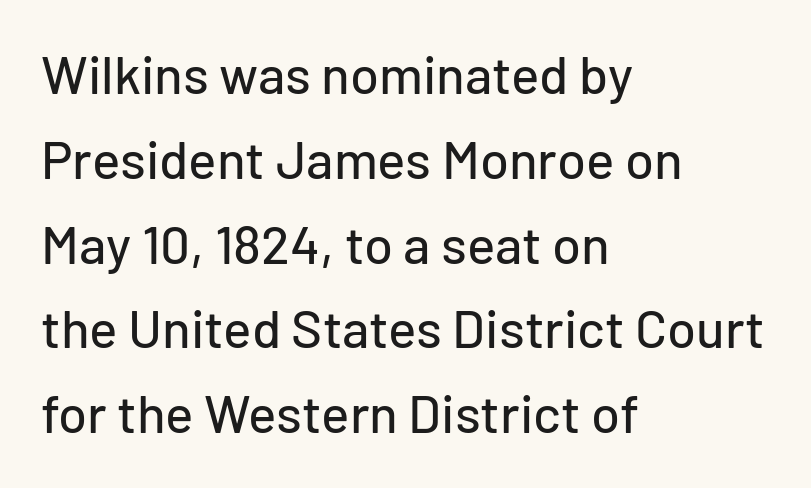
This is roman type, the default non-slanted kind. You can tell from the bare stems that sans-serif type was used. Leading matches the norm, producing a regular column. The gap between lines stays unmarked. This sample has the flowing, uneven cadence of proportional lettering. Does the copy run flush right? No — it runs flush left.
